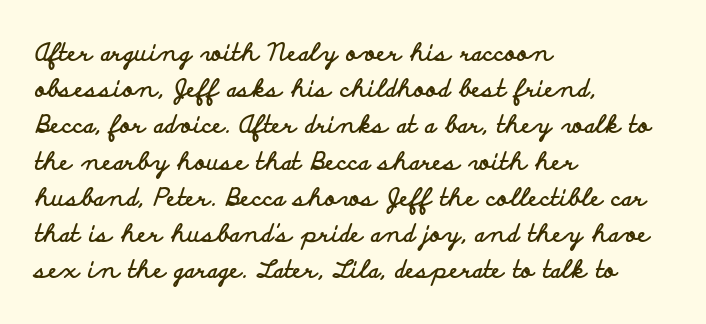
The vertical gap from one line to the next is medium. Look at the stroke-to-counter ratio: heavy, a bold. Clear beneath every line of the passage. Casual observation: everything's shoved over to the left. You could call the tracking neutral — neither tight nor loose.
